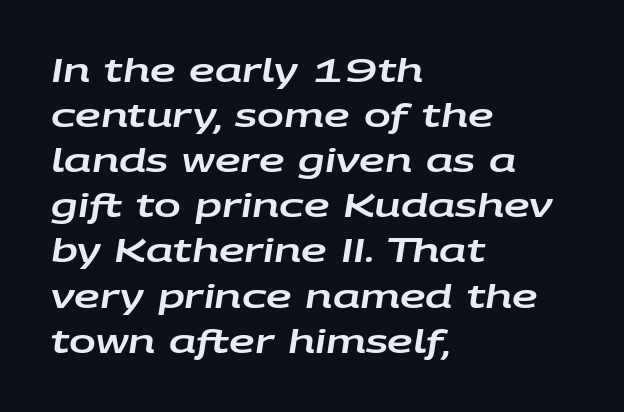
{"italic": "yes", "lean": "right", "slant_degrees": 9, "width": "wide", "stroke_contrast": "low", "x_height": "large", "monospaced": "no", "underline": "no", "align": "left", "line_spacing": "normal", "line_spacing_ratio": 1.41, "letter_spacing": "normal", "letter_spacing_em": 0.0, "glyph_px": 32}
